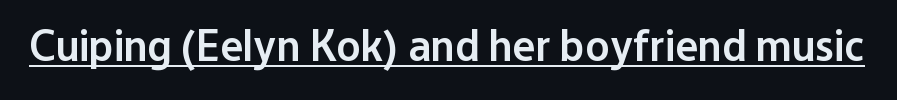
{"serif": "no", "italic": "no", "bold": "semi", "weight": "semibold", "width": "normal", "stroke_contrast": "low", "x_height": "medium", "monospaced": "no", "underline": "yes", "letter_spacing": "normal", "letter_spacing_em": 0.0, "glyph_px": 44}
